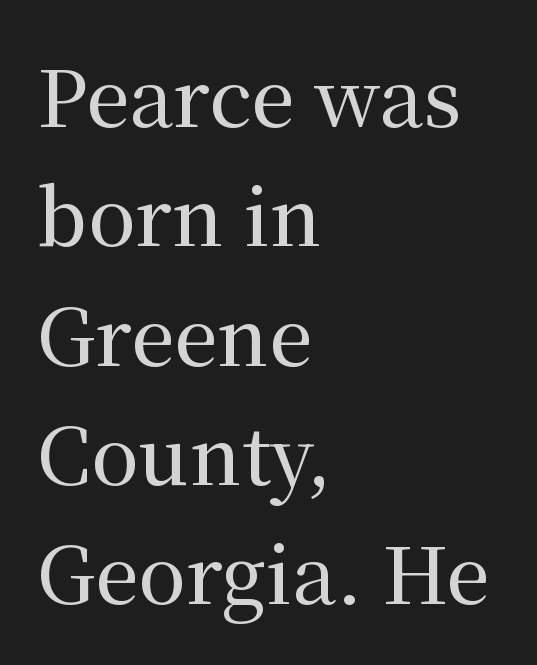
Q: Is the text italic (slanted)? A: No, it is upright.
Q: Is the typeface a serif or a sans-serif typeface? A: Serif.
Q: Is the text underlined? A: No.
Q: How is the paragraph aligned? A: Left-aligned.
Q: Is the spacing between letters normal or unusually wide? A: Normal.
Q: Is the spacing between lines tight, normal or loose? A: Normal.
Q: Width (condensed, normal, or wide)? A: Normal.
Q: Stroke contrast? A: Medium.
Q: x-height? A: Medium.
Q: Monospaced? A: No.
